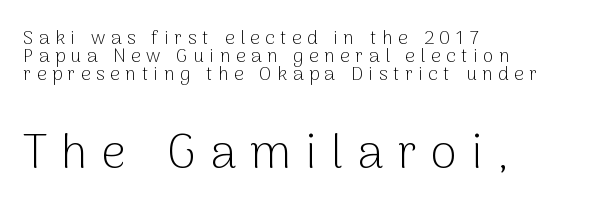
Q: Is the text bold? A: No.
Q: Is the text italic (slanted)? A: No, it is upright.
Q: Is the typeface a serif or a sans-serif typeface? A: Sans-serif.
Q: Is the text underlined? A: No.
Q: How is the paragraph aligned? A: Left-aligned.
Q: Is the spacing between letters normal or unusually wide? A: Unusually wide.
Q: Is the spacing between lines tight, normal or loose? A: Tight.
Q: Which block of text is set in a larger size, the first (top) or the second (bottom)? A: The second (bottom) one.
Q: Width (condensed, normal, or wide)? A: Normal.
Q: Stroke contrast? A: Low.
Q: x-height? A: Medium.
Q: Monospaced? A: No.
